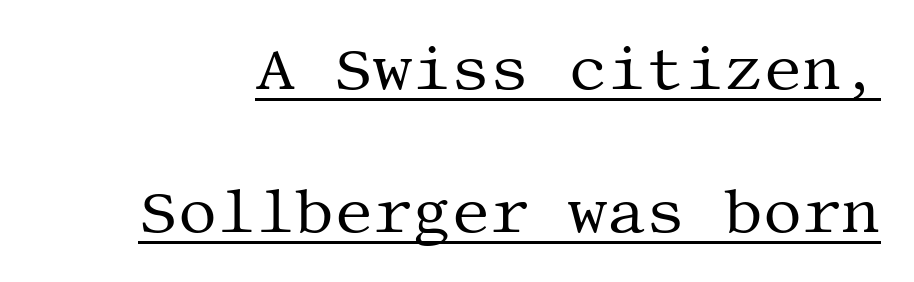
{"serif": "yes", "italic": "no", "bold": "no", "weight": "regular", "width": "normal", "stroke_contrast": "medium", "x_height": "large", "underline": "yes", "line_spacing": "loose", "line_spacing_ratio": 2.34, "letter_spacing": "normal", "letter_spacing_em": 0.0, "glyph_px": 61}
